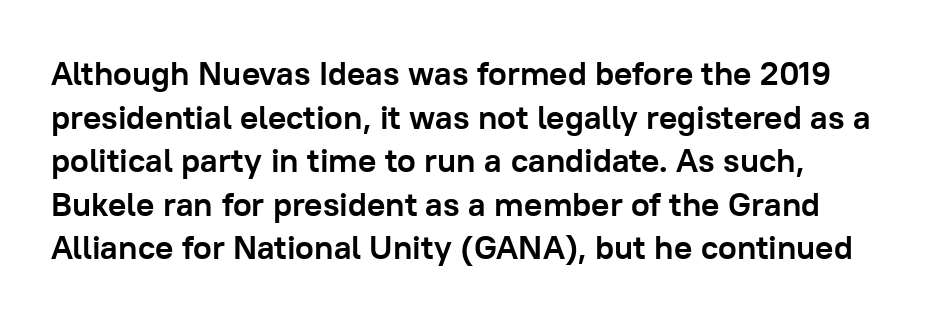
What kind of face is this? One without serifs — a sans. Descenders hang freely into open space. Is there any slant? The stems are plumb. Here the designer chose a conventional face with non-uniform glyph widths. Regarding leading, the lines here are spaced in the standard way.
